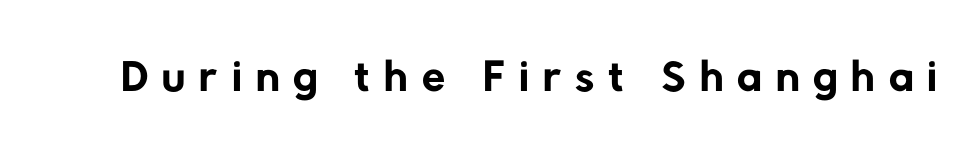
Q: Is the text bold? A: No.
Q: Is the typeface a serif or a sans-serif typeface? A: Sans-serif.
Q: Is the text underlined? A: No.
Q: Is the spacing between letters normal or unusually wide? A: Unusually wide.
Q: Width (condensed, normal, or wide)? A: Normal.
Q: Stroke contrast? A: Low.
Q: x-height? A: Medium.
Q: Monospaced? A: No.
